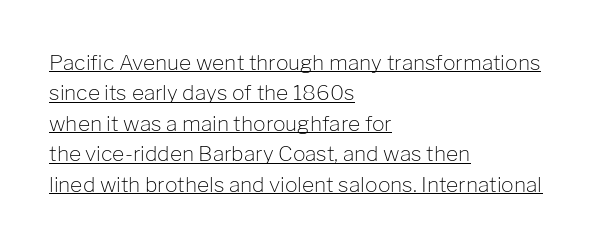
Q: Is the text bold? A: No.
Q: Is the text italic (slanted)? A: No, it is upright.
Q: Is the text underlined? A: Yes.
Q: How is the paragraph aligned? A: Left-aligned.
Q: Is the spacing between letters normal or unusually wide? A: Normal.
Q: Is the spacing between lines tight, normal or loose? A: Normal.
